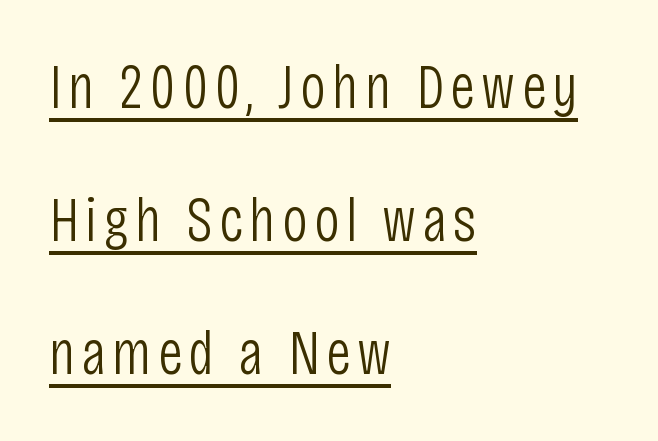
Q: Is the text bold? A: No.
Q: Is the text italic (slanted)? A: No, it is upright.
Q: Is the typeface a serif or a sans-serif typeface? A: Sans-serif.
Q: Is the text underlined? A: Yes.
Q: How is the paragraph aligned? A: Left-aligned.
Q: Is the spacing between lines tight, normal or loose? A: Loose.
Q: Width (condensed, normal, or wide)? A: Condensed.
Q: Stroke contrast? A: Low.
Q: x-height? A: Large.
Q: Monospaced? A: No.
